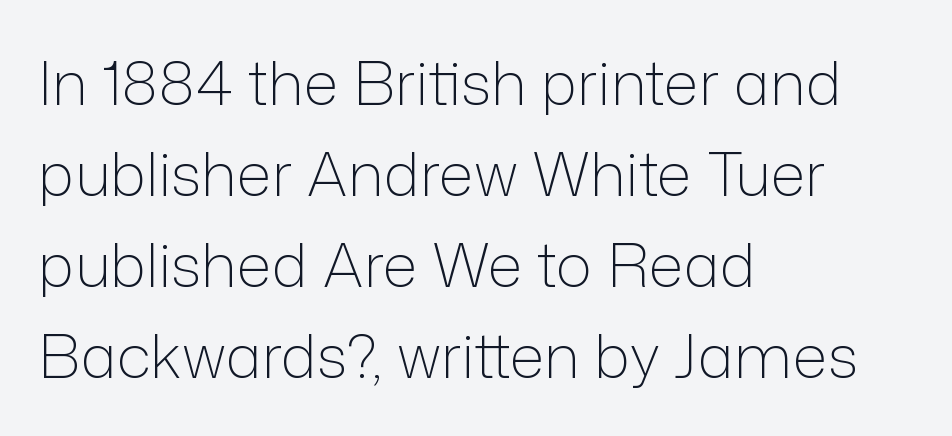
Look at the tracking — it's just the regular setting, nothing added. No letter is thick-stroked: the sample isn't bold. Characters remain perfectly vertical along every line. This block has exactly the height ordinary leading produces. Note the varied advance widths — an 'i' is clearly narrower than an 'm'.
